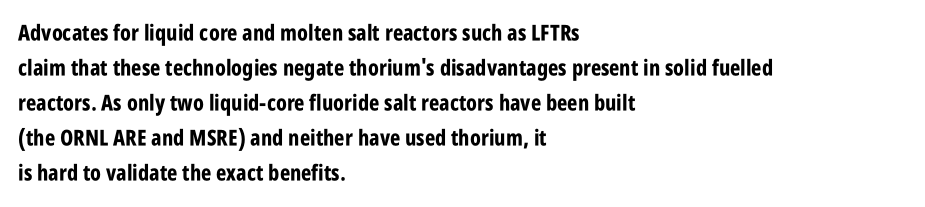
Horizontal bands of white between lines are of average thickness. The rendering keeps characters at their native spacing. Line beginnings align vertically; line endings do not. The font is running at its bold setting. No italicization has been applied; the sample stays upright.
